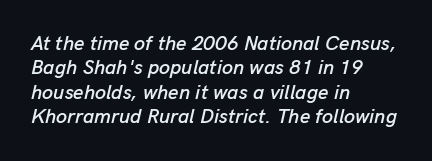
Q: Is the text italic (slanted)? A: Yes, it leans right by about 13 degrees.
Q: Is the text underlined? A: No.
Q: How is the paragraph aligned? A: Left-aligned.
Q: Is the spacing between letters normal or unusually wide? A: Normal.
